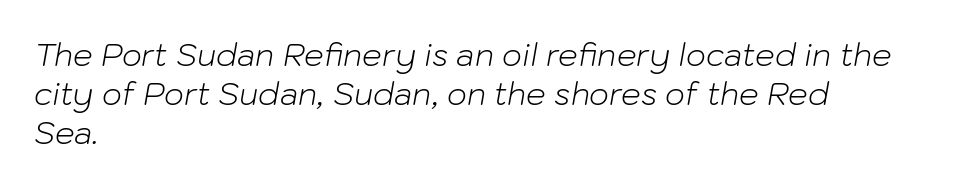
Q: Is the text bold? A: No.
Q: Is the text italic (slanted)? A: Yes, it leans right by about 10 degrees.
Q: Is the text underlined? A: No.
Q: How is the paragraph aligned? A: Left-aligned.
Q: Is the spacing between letters normal or unusually wide? A: Normal.
Q: Is the spacing between lines tight, normal or loose? A: Normal.
Q: Width (condensed, normal, or wide)? A: Normal.
Q: Stroke contrast? A: Low.
Q: x-height? A: Medium.
Q: Monospaced? A: No.
